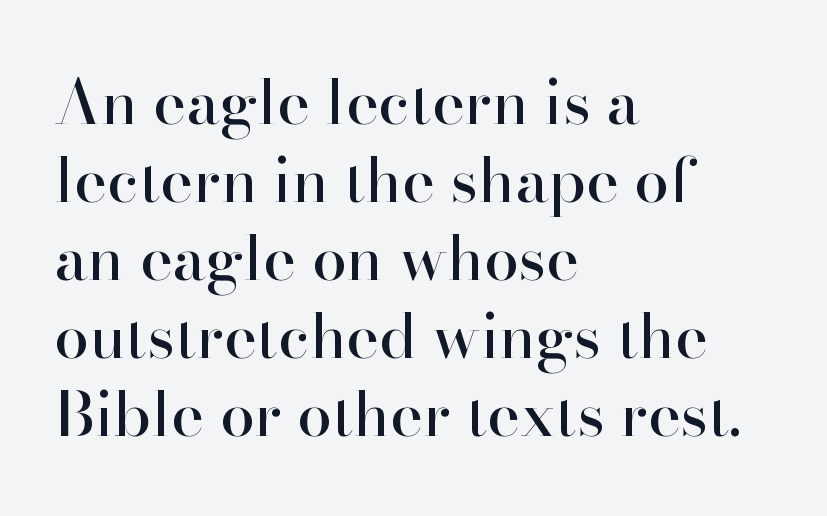
Q: Is the text italic (slanted)? A: No, it is upright.
Q: Is the typeface a serif or a sans-serif typeface? A: Serif.
Q: Is the text underlined? A: No.
Q: How is the paragraph aligned? A: Left-aligned.
Q: Is the spacing between letters normal or unusually wide? A: Normal.
Q: Is the spacing between lines tight, normal or loose? A: Normal.
Q: Width (condensed, normal, or wide)? A: Normal.
Q: Stroke contrast? A: High.
Q: x-height? A: Small.
Q: Monospaced? A: No.
